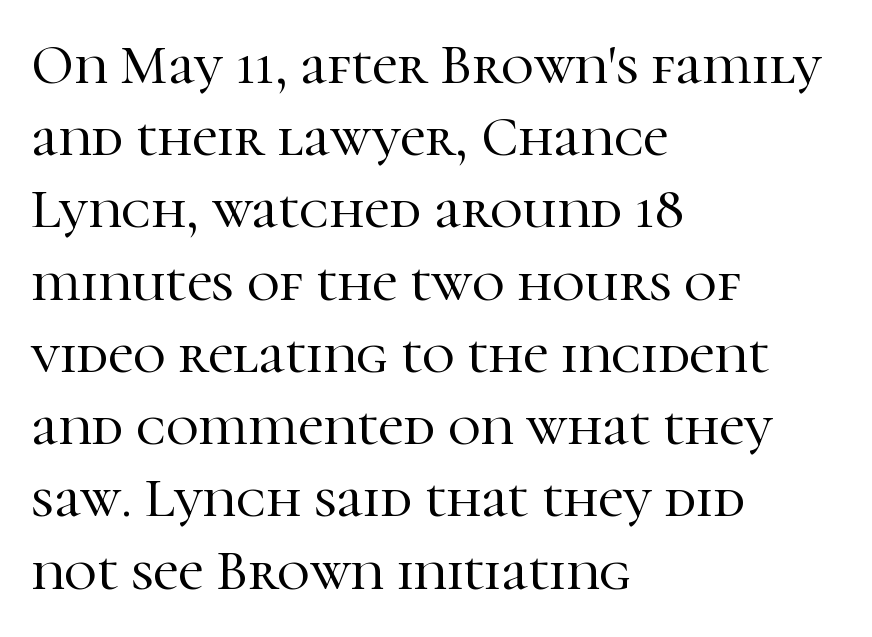
{"serif": "yes", "italic": "no", "width": "normal", "stroke_contrast": "high", "x_height": "medium", "monospaced": "no", "underline": "no", "align": "left", "line_spacing": "normal", "line_spacing_ratio": 1.29, "letter_spacing": "normal", "letter_spacing_em": 0.0, "glyph_px": 56}
